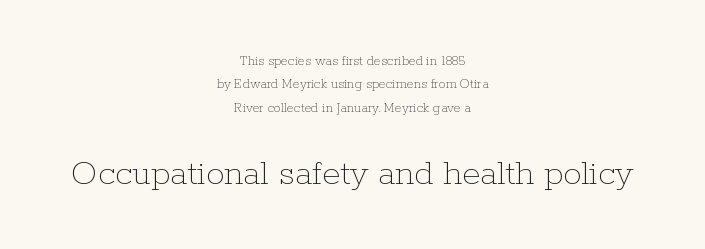
The image shows 37 px thin type, upright; set centered, normal line spacing (1.67x), normal letter spacing, not underlined; the second (bottom) block is 2.64x larger; low stroke contrast and a medium x-height.
